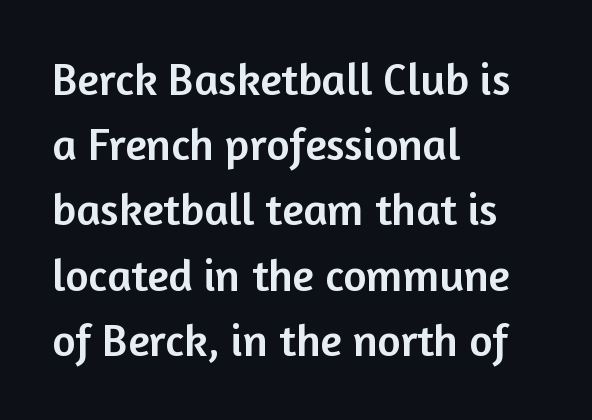
Q: Is the text italic (slanted)? A: No, it is upright.
Q: Is the typeface a serif or a sans-serif typeface? A: Sans-serif.
Q: Is the text underlined? A: No.
Q: How is the paragraph aligned? A: Left-aligned.
Q: Is the spacing between letters normal or unusually wide? A: Normal.
Q: Is the spacing between lines tight, normal or loose? A: Normal.
Q: Width (condensed, normal, or wide)? A: Normal.
Q: Stroke contrast? A: Low.
Q: x-height? A: Medium.
Q: Monospaced? A: No.
